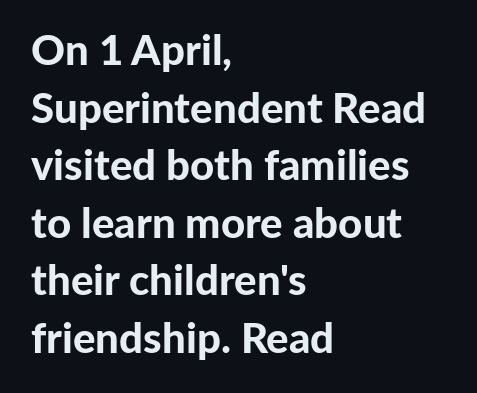
{"serif": "no", "italic": "no", "bold": "yes", "weight": "bold", "width": "normal", "stroke_contrast": "low", "x_height": "medium", "monospaced": "no", "underline": "no", "align": "left", "line_spacing": "normal", "line_spacing_ratio": 1.37, "letter_spacing": "normal", "letter_spacing_em": 0.0, "glyph_px": 42}
